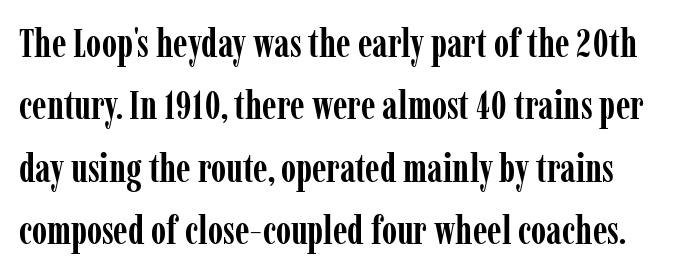
Each letter's strokes conclude with small projecting serifs. Does the weight exceed regular? Yes, all the way to bold. A normal amount of white space separates one row of letters from the next. This sample uses an upright cut, with every glyph sitting square on the baseline.
